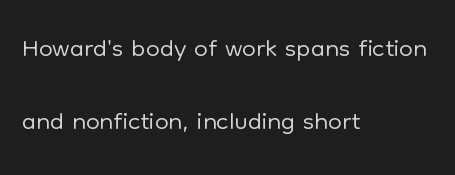
The image shows 39 px light sans-serif type, upright; set left-aligned, line spacing 1.87x, normal letter spacing, not underlined; low stroke contrast and a medium x-height.
